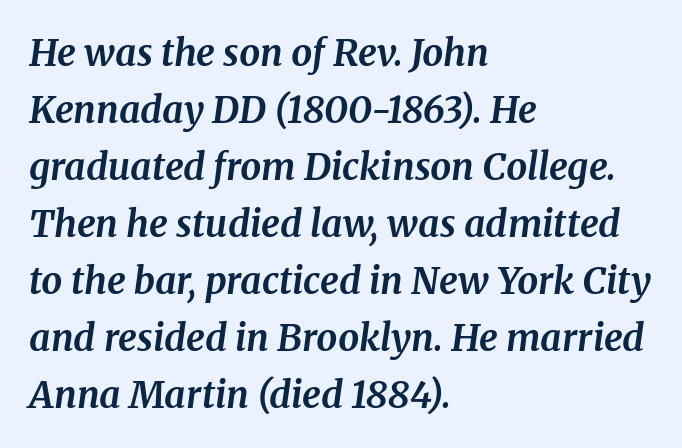
Q: Is the text bold? A: Yes.
Q: Is the text italic (slanted)? A: Yes, it leans right by about 8 degrees.
Q: Is the typeface a serif or a sans-serif typeface? A: Serif.
Q: Is the text underlined? A: No.
Q: How is the paragraph aligned? A: Left-aligned.
Q: Is the spacing between letters normal or unusually wide? A: Normal.
Q: Is the spacing between lines tight, normal or loose? A: Normal.
Q: Width (condensed, normal, or wide)? A: Normal.
Q: Stroke contrast? A: Medium.
Q: x-height? A: Medium.
Q: Monospaced? A: No.
